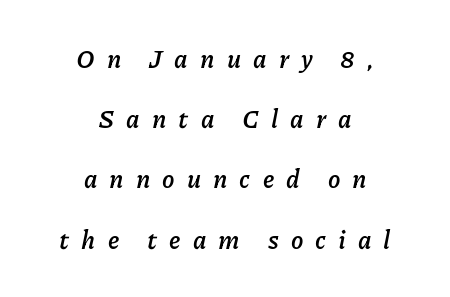
{"italic": "yes", "lean": "right", "slant_degrees": 11, "bold": "yes", "underline": "no", "align": "center", "line_spacing": "loose", "line_spacing_ratio": 2.41, "letter_spacing": "wide", "letter_spacing_em": 0.48, "glyph_px": 25}
